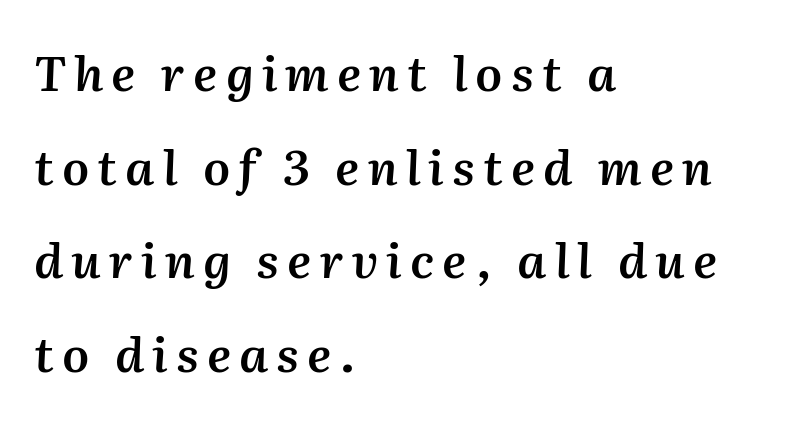
The passage shown stacks its lines with a broad gap. The font is running at a semibold setting, under full bold. Each letter keeps its own natural width here, so spacing adapts to shape. An italicized treatment has been applied to the whole sample. The string is rendered with underlining switched off. The compositor pushed each line to the left boundary.
